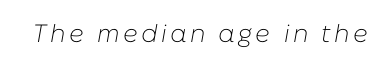
{"italic": "yes", "lean": "right", "slant_degrees": 10, "bold": "no", "underline": "no", "glyph_px": 25}
